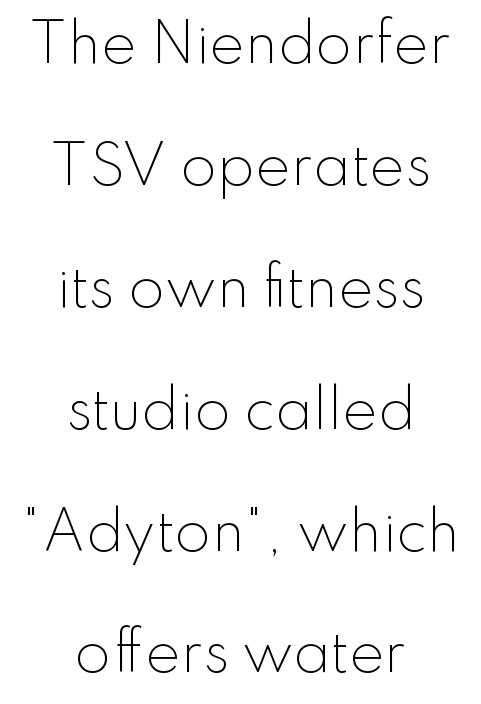
The image shows 53 px light sans-serif type, upright; set centered, loose line spacing (2.3x), normal letter spacing, not underlined; low stroke contrast and a small x-height.
